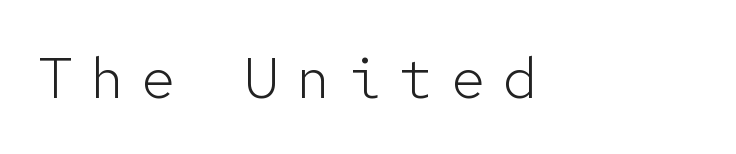
Characters follow at a spacing far wider than the type designer built in. These lines are composed in type without serifs. A typesetter would call this monospace, since all characters share one set width. These glyphs show unthickened strokes, regular width or finer.
